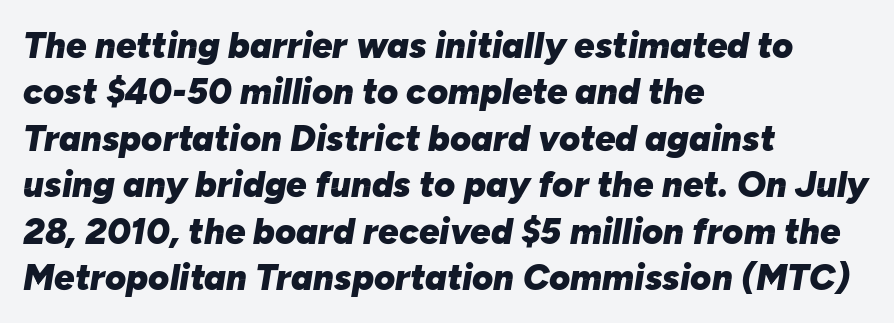
The image shows 36 px heavy type, italic (leaning right); set left-aligned, normal line spacing (1.29x), normal letter spacing, not underlined; low stroke contrast and a medium x-height.
